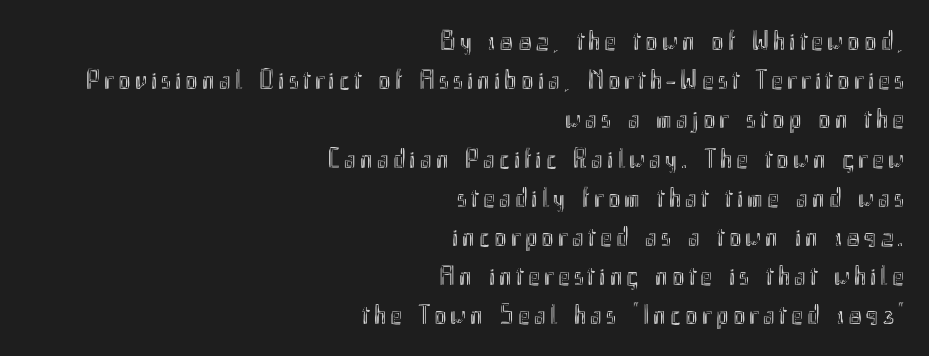
Q: Is the text italic (slanted)? A: No, it is upright.
Q: Is the text underlined? A: No.
Q: How is the paragraph aligned? A: Right-aligned.
Q: Is the spacing between lines tight, normal or loose? A: Normal.
Q: Width (condensed, normal, or wide)? A: Condensed.
Q: x-height? A: Small.
Q: Monospaced? A: No.
